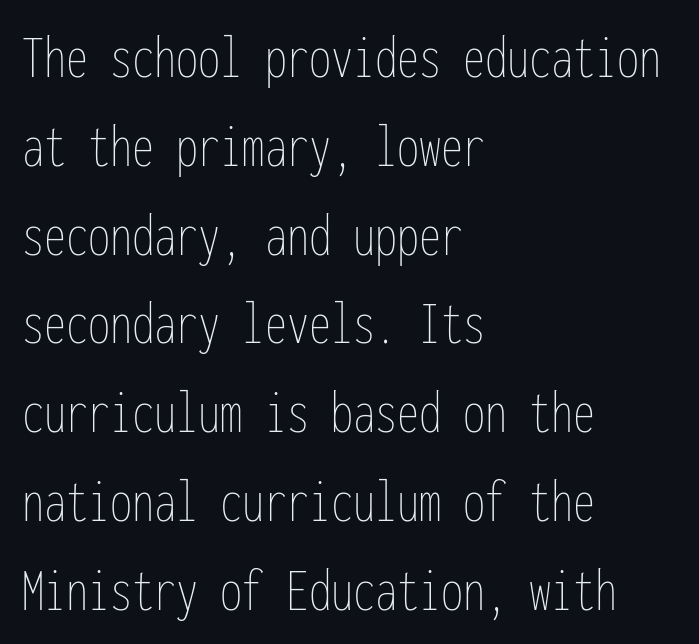
{"italic": "no", "bold": "no", "weight": "thin", "width": "condensed", "stroke_contrast": "low", "x_height": "medium", "monospaced": "yes", "underline": "no", "align": "left", "line_spacing": "normal", "line_spacing_ratio": 1.41, "letter_spacing": "normal", "letter_spacing_em": 0.0, "glyph_px": 63}
